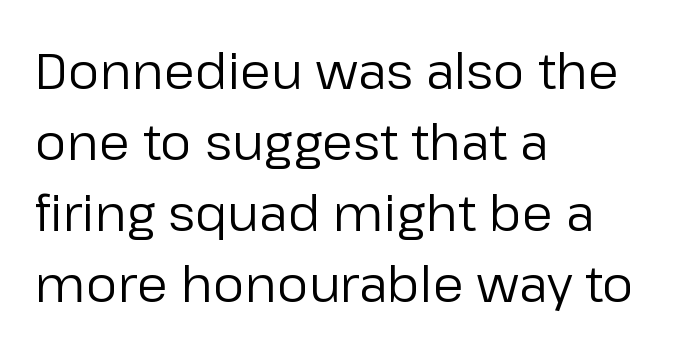
Q: Is the text bold? A: No.
Q: Is the text italic (slanted)? A: No, it is upright.
Q: Is the typeface a serif or a sans-serif typeface? A: Sans-serif.
Q: Is the text underlined? A: No.
Q: How is the paragraph aligned? A: Left-aligned.
Q: Is the spacing between letters normal or unusually wide? A: Normal.
Q: Is the spacing between lines tight, normal or loose? A: Normal.
Q: Width (condensed, normal, or wide)? A: Normal.
Q: Stroke contrast? A: Low.
Q: x-height? A: Medium.
Q: Monospaced? A: No.
